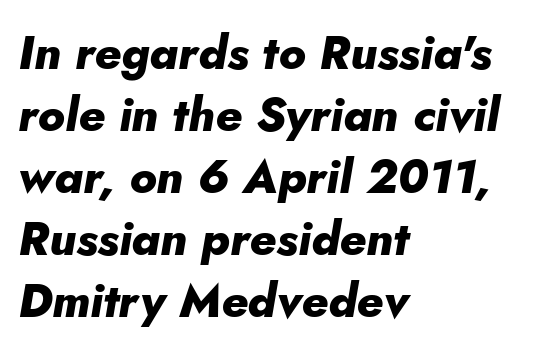
Q: Is the text bold? A: Yes.
Q: Is the text italic (slanted)? A: Yes, it leans right by about 10 degrees.
Q: Is the text underlined? A: No.
Q: How is the paragraph aligned? A: Left-aligned.
Q: Is the spacing between letters normal or unusually wide? A: Normal.
Q: Is the spacing between lines tight, normal or loose? A: Normal.
Q: Width (condensed, normal, or wide)? A: Normal.
Q: Stroke contrast? A: Low.
Q: x-height? A: Small.
Q: Monospaced? A: No.
